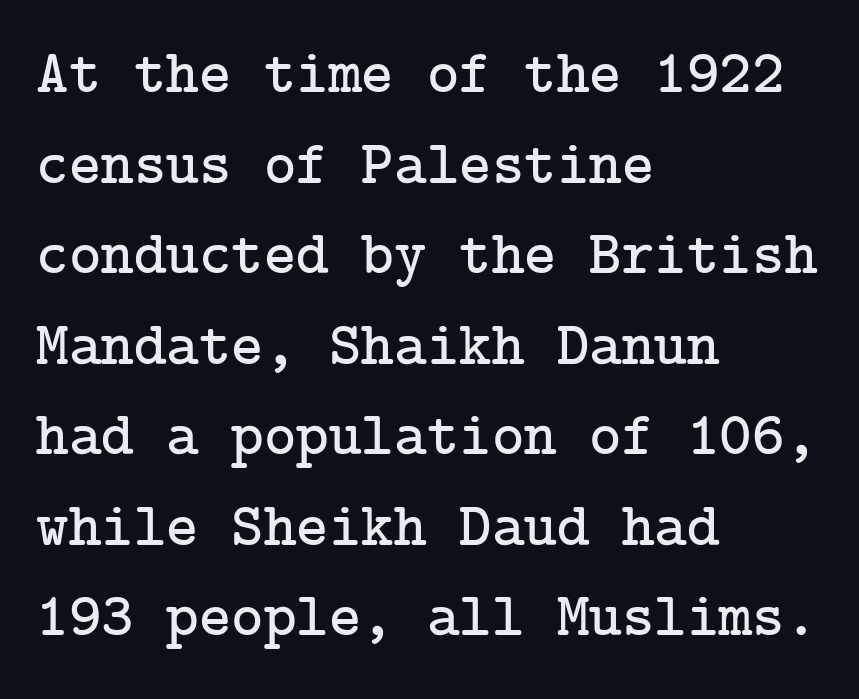
Q: Is the text italic (slanted)? A: No, it is upright.
Q: Is the typeface a serif or a sans-serif typeface? A: Serif.
Q: Is the text underlined? A: No.
Q: How is the paragraph aligned? A: Left-aligned.
Q: Is the spacing between letters normal or unusually wide? A: Normal.
Q: Is the spacing between lines tight, normal or loose? A: Normal.
Q: Width (condensed, normal, or wide)? A: Normal.
Q: Stroke contrast? A: Low.
Q: x-height? A: Medium.
